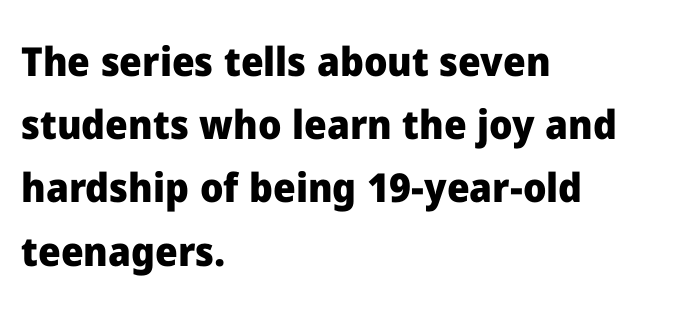
Q: Is the text bold? A: Yes.
Q: Is the text italic (slanted)? A: No, it is upright.
Q: Is the typeface a serif or a sans-serif typeface? A: Sans-serif.
Q: Is the text underlined? A: No.
Q: How is the paragraph aligned? A: Left-aligned.
Q: Is the spacing between letters normal or unusually wide? A: Normal.
Q: Is the spacing between lines tight, normal or loose? A: Normal.
Q: Width (condensed, normal, or wide)? A: Normal.
Q: Stroke contrast? A: Low.
Q: x-height? A: Medium.
Q: Monospaced? A: No.
